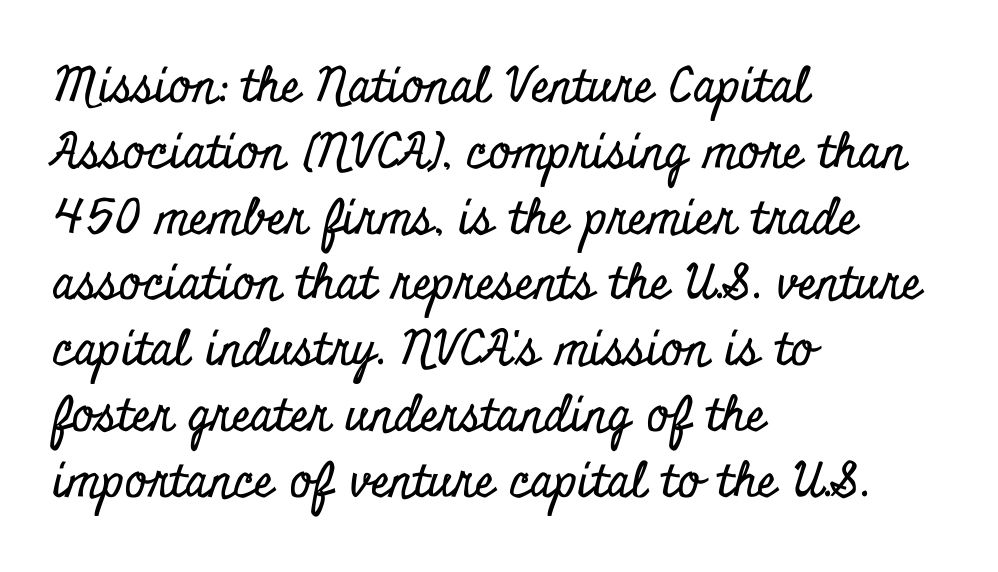
Q: Is the text italic (slanted)? A: Yes.
Q: Is the typeface a serif or a sans-serif typeface? A: Serif.
Q: Is the text underlined? A: No.
Q: How is the paragraph aligned? A: Left-aligned.
Q: Is the spacing between letters normal or unusually wide? A: Normal.
Q: Is the spacing between lines tight, normal or loose? A: Normal.
Q: Width (condensed, normal, or wide)? A: Condensed.
Q: Stroke contrast? A: Low.
Q: x-height? A: Small.
Q: Monospaced? A: No.
